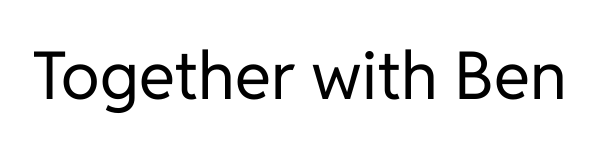
Stroke terminals: plain, sans-serif. Does the lettering tilt? It doesn't — this is upright. What stands out about the letter spacing? Nothing — it is the standard amount. The specimen omits any rule beneath the text block's lines.
